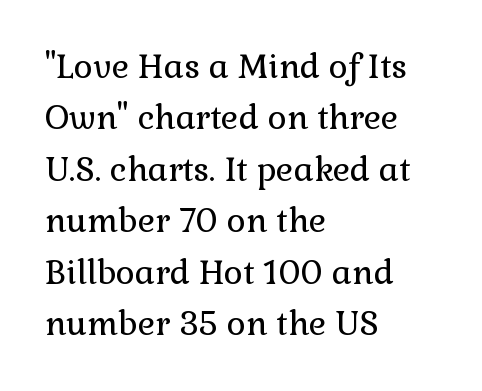
The image shows 33 px regular-weight serif type, upright; set left-aligned, normal line spacing (1.56x), normal letter spacing, not underlined; a medium x-height.
